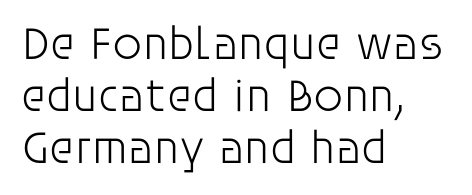
Q: Is the text bold? A: No.
Q: Is the text italic (slanted)? A: No, it is upright.
Q: Is the typeface a serif or a sans-serif typeface? A: Sans-serif.
Q: Is the text underlined? A: No.
Q: How is the paragraph aligned? A: Left-aligned.
Q: Is the spacing between letters normal or unusually wide? A: Normal.
Q: Is the spacing between lines tight, normal or loose? A: Tight.
Q: Width (condensed, normal, or wide)? A: Normal.
Q: Stroke contrast? A: Low.
Q: x-height? A: Large.
Q: Monospaced? A: No.
